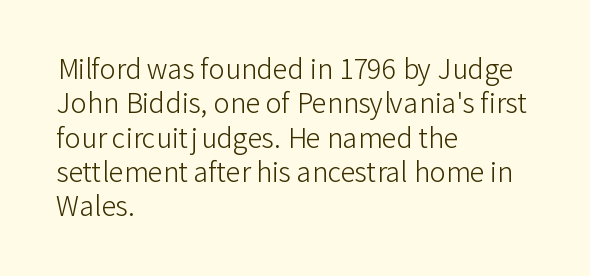
The image shows 27 px text type, upright; set left-aligned, normal line spacing (1.27x), normal letter spacing, not underlined.
